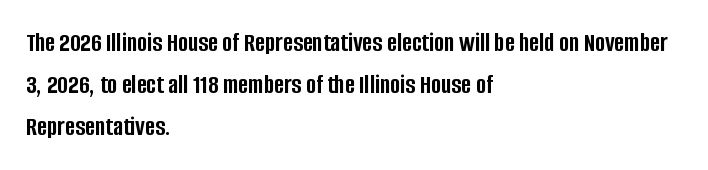
The image shows 27 px bold type, upright; set left-aligned, normal line spacing (1.55x), normal letter spacing, not underlined.
